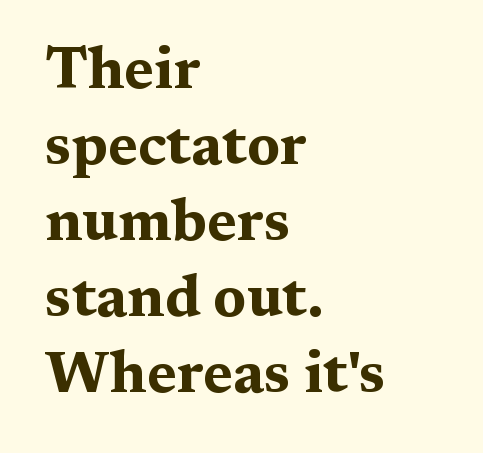
Q: Is the text bold? A: Yes.
Q: Is the text italic (slanted)? A: No, it is upright.
Q: Is the typeface a serif or a sans-serif typeface? A: Serif.
Q: Is the text underlined? A: No.
Q: How is the paragraph aligned? A: Left-aligned.
Q: Is the spacing between letters normal or unusually wide? A: Normal.
Q: Is the spacing between lines tight, normal or loose? A: Normal.
Q: Width (condensed, normal, or wide)? A: Wide.
Q: Stroke contrast? A: Medium.
Q: x-height? A: Medium.
Q: Monospaced? A: No.
